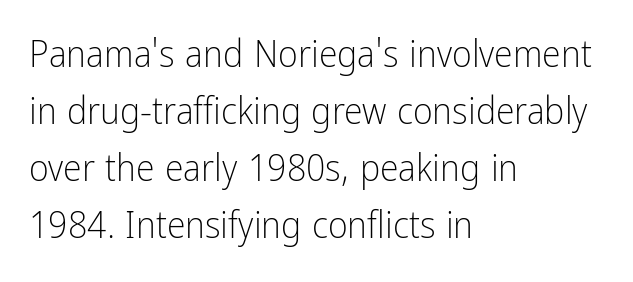
Is the type heavy? It reads as light-to-regular instead. The space between consecutive lines is moderate. Here the designer chose a conventional face with non-uniform glyph widths. Which margin do the lines hug? The left one — the right edge is uneven. Notice how the stems are strictly vertical — no italics here. Unmarked baselines from the first word to the last.
